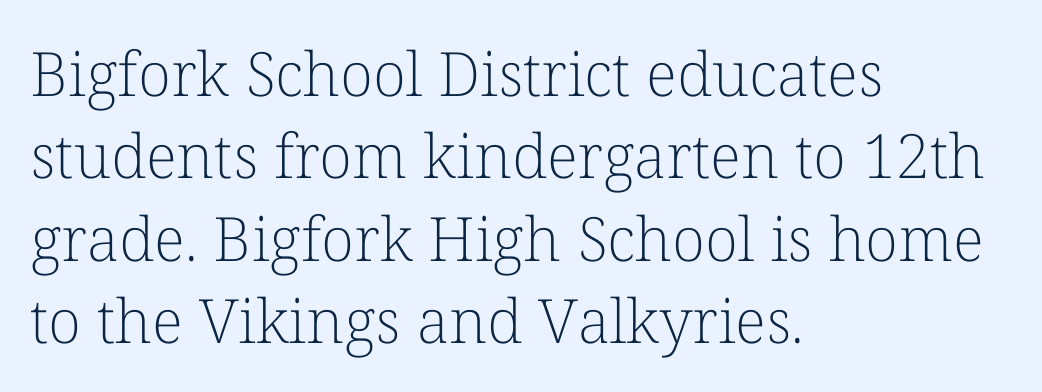
Successive baselines arrive at the customary interval. Spacing verdict: proportional, widths tailored to each character. Glyph-to-glyph distance matches everyday printed text. The strip under each line holds only bare page. Posture: upright roman. The font family rendered here belongs to the serif group.
